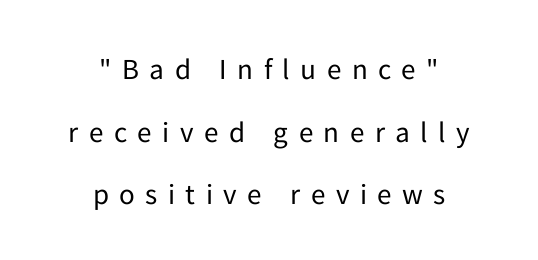
Q: Is the text bold? A: No.
Q: Is the text italic (slanted)? A: No, it is upright.
Q: Is the typeface a serif or a sans-serif typeface? A: Sans-serif.
Q: Is the text underlined? A: No.
Q: How is the paragraph aligned? A: Centered.
Q: Is the spacing between letters normal or unusually wide? A: Unusually wide.
Q: Is the spacing between lines tight, normal or loose? A: Loose.
Q: Width (condensed, normal, or wide)? A: Normal.
Q: Stroke contrast? A: Low.
Q: x-height? A: Medium.
Q: Monospaced? A: No.
